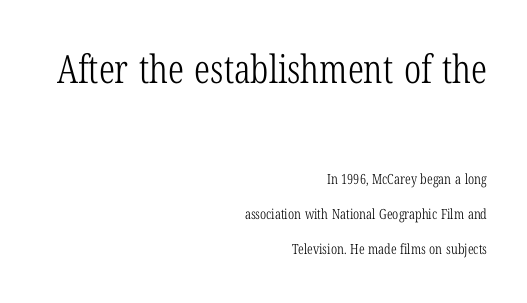
The image shows 39 px light, condensed serif type, upright; set right-aligned, loose line spacing (2.49x), normal letter spacing, not underlined; the first (top) block is 2.79x larger; low stroke contrast and a medium x-height.
